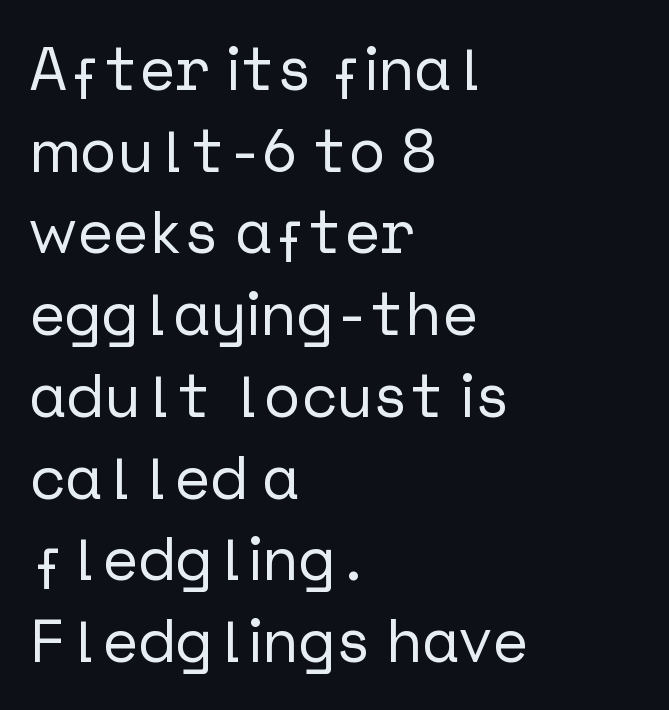
{"serif": "no", "italic": "no", "width": "normal", "stroke_contrast": "low", "x_height": "medium", "underline": "no", "align": "left", "line_spacing": "normal", "line_spacing_ratio": 1.34, "letter_spacing": "normal", "letter_spacing_em": 0.0, "glyph_px": 61}
